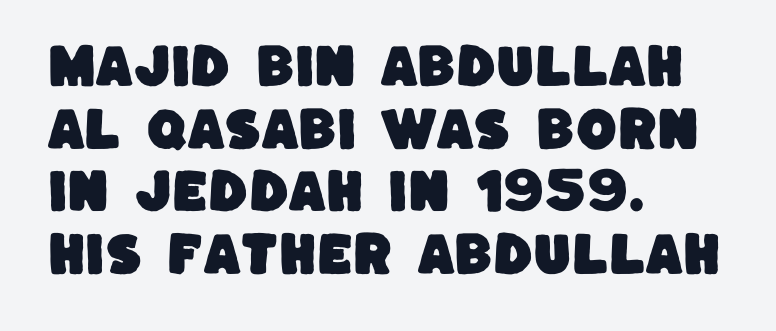
Here the designer chose a conventional face with non-uniform glyph widths. The typesetter chose a ragged-right arrangement here. Clear beneath every line of the passage. The rendering shows plain stroke endings on the letterforms — a sans-serif design. The space between consecutive lines is moderate. Tracking value appears to be zero — textbook default spacing.
